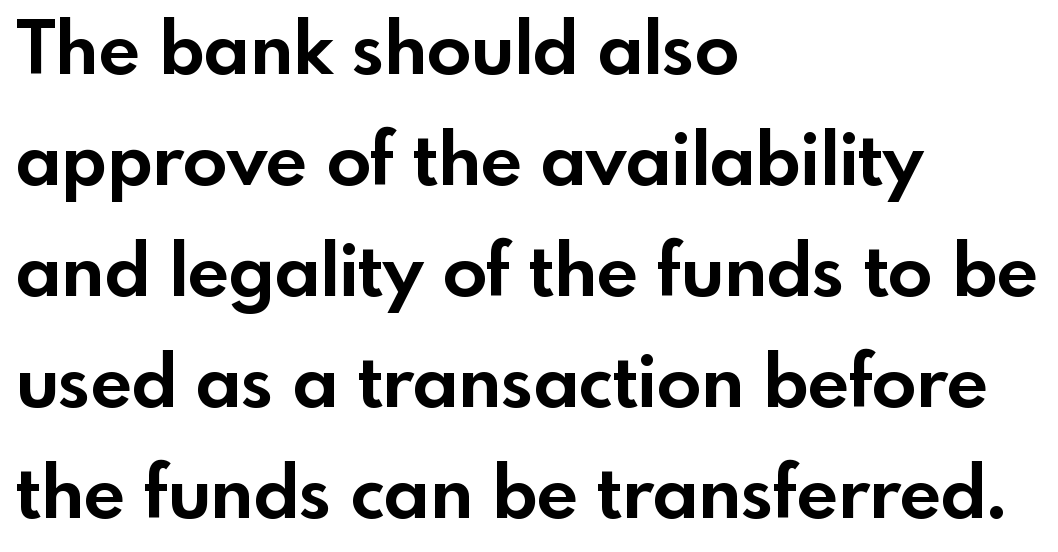
The image shows 73 px bold sans-serif type, upright; set left-aligned, normal line spacing (1.52x), normal letter spacing, not underlined; a small x-height.
